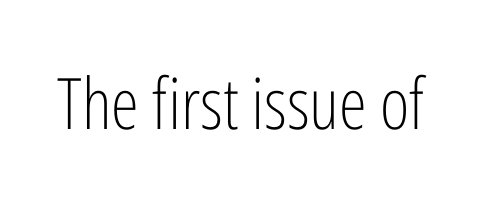
Q: Is the text bold? A: No.
Q: Is the text italic (slanted)? A: No, it is upright.
Q: Is the typeface a serif or a sans-serif typeface? A: Sans-serif.
Q: Is the text underlined? A: No.
Q: Is the spacing between letters normal or unusually wide? A: Normal.
Q: Width (condensed, normal, or wide)? A: Condensed.
Q: Stroke contrast? A: Low.
Q: x-height? A: Medium.
Q: Monospaced? A: No.
